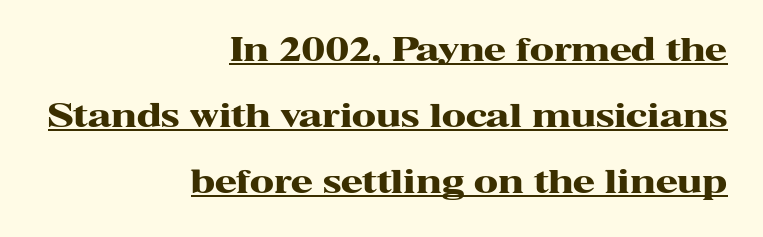
Q: Is the text bold? A: Yes.
Q: Is the text italic (slanted)? A: No, it is upright.
Q: Is the typeface a serif or a sans-serif typeface? A: Serif.
Q: Is the text underlined? A: Yes.
Q: How is the paragraph aligned? A: Right-aligned.
Q: Is the spacing between letters normal or unusually wide? A: Normal.
Q: Is the spacing between lines tight, normal or loose? A: Loose.
Q: Width (condensed, normal, or wide)? A: Wide.
Q: Stroke contrast? A: High.
Q: x-height? A: Medium.
Q: Monospaced? A: No.
